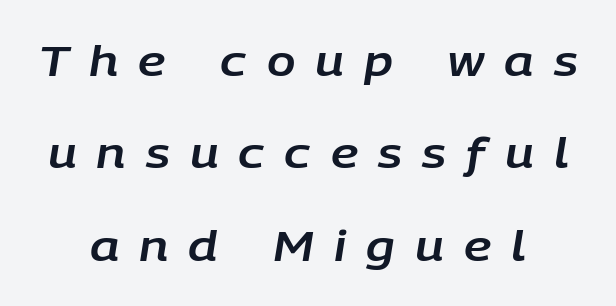
The image shows 42 px text type, italic (leaning right); set centered, loose line spacing (2.2x), unusually wide letter spacing (+0.48 em), not underlined; low stroke contrast and a large x-height.
